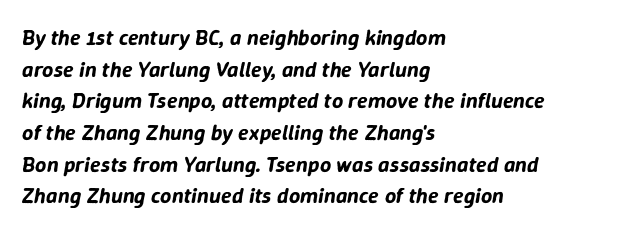
The image shows 22 px text type, italic (leaning right); set left-aligned, normal line spacing (1.44x), normal letter spacing, not underlined.
